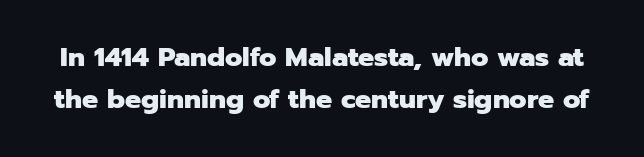
{"italic": "no", "bold": "yes", "underline": "no", "line_spacing": "normal", "line_spacing_ratio": 1.56, "letter_spacing": "normal", "letter_spacing_em": 0.0, "glyph_px": 27}
